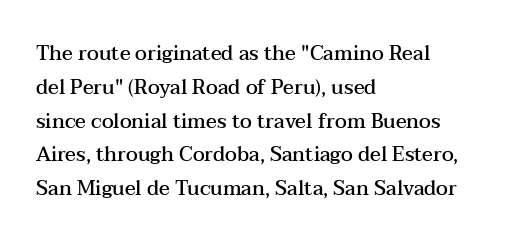
The image shows 20 px text type, upright; set left-aligned, normal line spacing (1.69x), normal letter spacing, not underlined.
